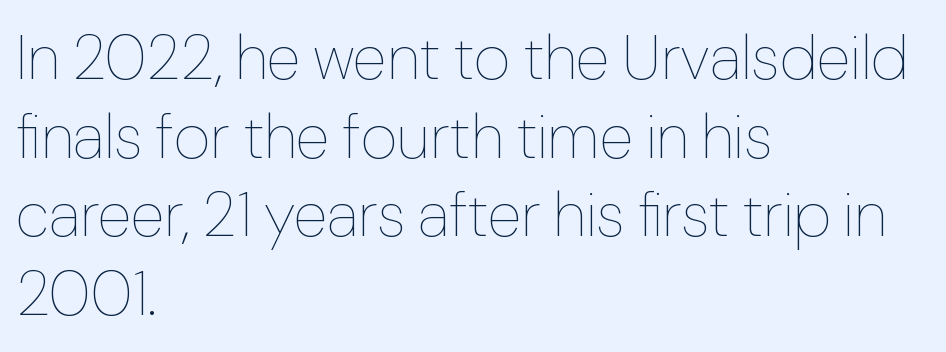
Q: Is the text bold? A: No.
Q: Is the text italic (slanted)? A: No, it is upright.
Q: Is the text underlined? A: No.
Q: How is the paragraph aligned? A: Left-aligned.
Q: Is the spacing between letters normal or unusually wide? A: Normal.
Q: Is the spacing between lines tight, normal or loose? A: Normal.
Q: Width (condensed, normal, or wide)? A: Normal.
Q: Stroke contrast? A: Low.
Q: x-height? A: Medium.
Q: Monospaced? A: No.
